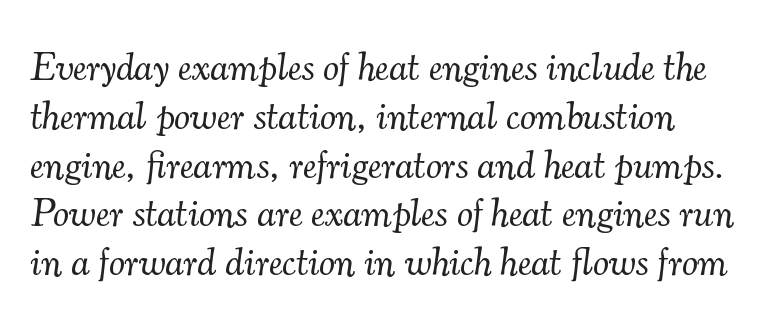
Glyph-to-glyph distance matches everyday printed text. Bold? No — there's no thickening of the strokes. Tall strokes in this sample are angled rather than plumb. Looks like regular typesetting: each glyph gets only the width it needs. Small tapered or slab feet sit at the stroke ends, so this counts as serif. Casual observation: everything's shoved over to the left.
